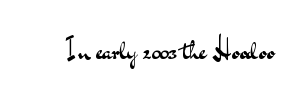
Q: Is the text bold? A: No.
Q: Is the text italic (slanted)? A: Yes.
Q: Is the typeface a serif or a sans-serif typeface? A: Sans-serif.
Q: Is the text underlined? A: No.
Q: Is the spacing between letters normal or unusually wide? A: Normal.
Q: Width (condensed, normal, or wide)? A: Wide.
Q: Stroke contrast? A: Medium.
Q: x-height? A: Small.
Q: Monospaced? A: No.
